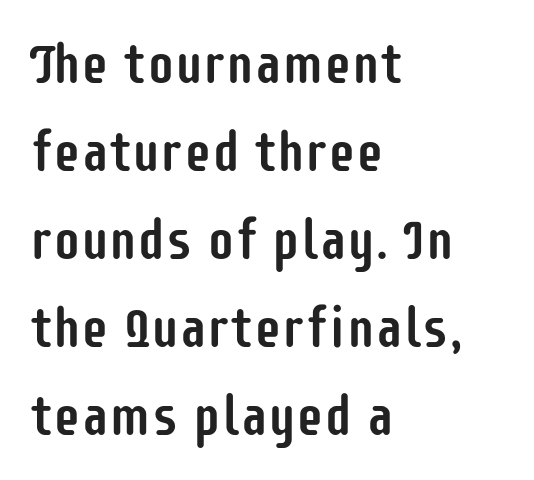
{"serif": "no", "italic": "no", "width": "condensed", "stroke_contrast": "low", "x_height": "large", "monospaced": "no", "underline": "no", "align": "left", "line_spacing": "normal", "line_spacing_ratio": 1.57, "letter_spacing": "normal", "letter_spacing_em": 0.0, "glyph_px": 56}
